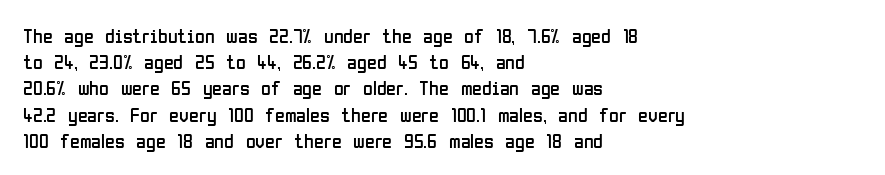
No chunkiness to these letters — they're not bold. Alignment: flush left. Do the letters lean? They stand straight. Horizontal bands of white between lines are of average thickness. Has an underline been added? It has not. Is the letter spacing exaggerated? No — it looks like the ordinary default.
